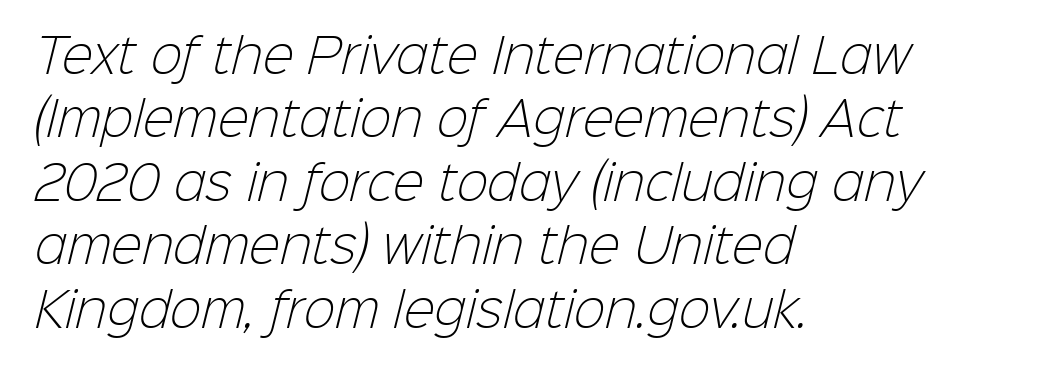
The image shows 47 px light sans-serif type; set left-aligned, normal line spacing (1.35x), normal letter spacing, not underlined; low stroke contrast and a medium x-height.
